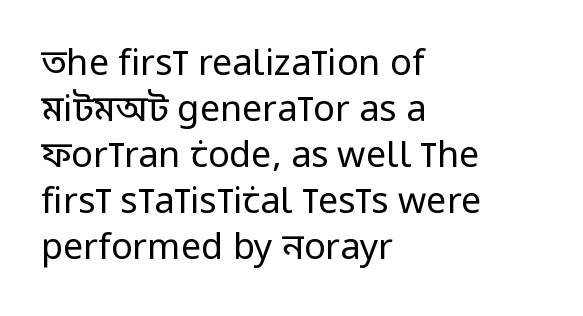
Q: Is the text bold? A: No.
Q: Is the text italic (slanted)? A: No, it is upright.
Q: Is the typeface a serif or a sans-serif typeface? A: Sans-serif.
Q: Is the text underlined? A: No.
Q: How is the paragraph aligned? A: Left-aligned.
Q: Is the spacing between letters normal or unusually wide? A: Normal.
Q: Is the spacing between lines tight, normal or loose? A: Normal.
Q: Width (condensed, normal, or wide)? A: Condensed.
Q: Stroke contrast? A: Low.
Q: x-height? A: Large.
Q: Monospaced? A: No.
